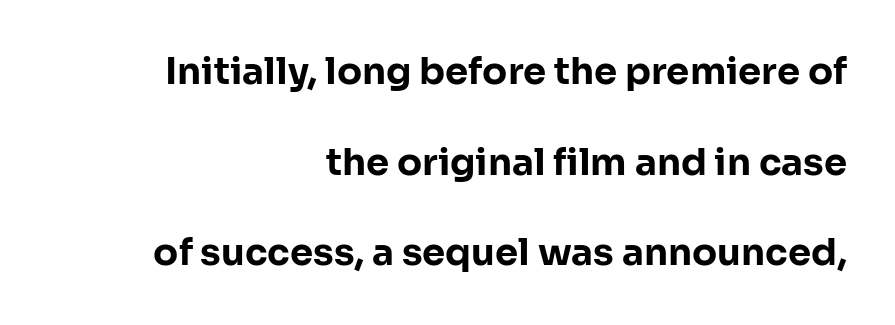
{"serif": "no", "italic": "no", "bold": "yes", "weight": "bold", "width": "normal", "stroke_contrast": "low", "x_height": "medium", "monospaced": "no", "underline": "no", "align": "right", "line_spacing": "loose", "line_spacing_ratio": 2.45, "letter_spacing": "normal", "letter_spacing_em": 0.0, "glyph_px": 37}
